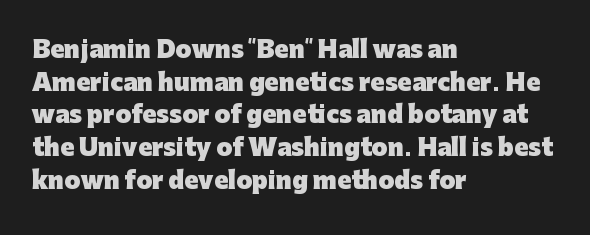
Here the glyphs are tracked normally, forming tight word shapes. One-word summary of the alignment: left. In terms of posture, this sample is upright. Notice how thick the strokes are: this is what a full bold looks like. The lines sit at an ordinary, default distance from one another.
